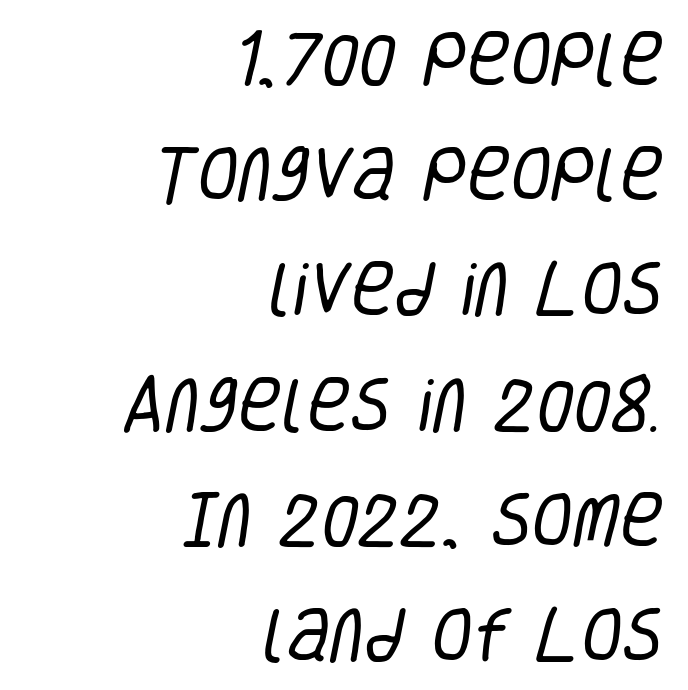
{"serif": "no", "bold": "no", "weight": "regular", "width": "condensed", "stroke_contrast": "low", "x_height": "large", "monospaced": "no", "underline": "no", "align": "right", "line_spacing": "loose", "line_spacing_ratio": 1.92, "letter_spacing": "normal", "letter_spacing_em": 0.0, "glyph_px": 60}
